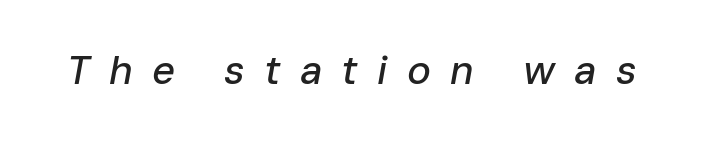
Q: Is the text italic (slanted)? A: Yes, it leans right by about 10 degrees.
Q: Is the text underlined? A: No.
Q: Is the spacing between letters normal or unusually wide? A: Unusually wide.
Q: Width (condensed, normal, or wide)? A: Normal.
Q: Stroke contrast? A: Low.
Q: x-height? A: Medium.
Q: Monospaced? A: No.
